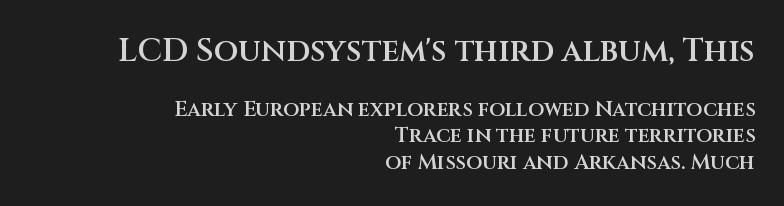
Note the varied advance widths — an 'i' is clearly narrower than an 'm'. The gaps between neighbouring characters are ordinary and unremarkable. One glance says typical: line gaps are just what's usual. Italic? Not at all — the glyphs are vertical. A flush-right, rag-left setting is used for this passage.
